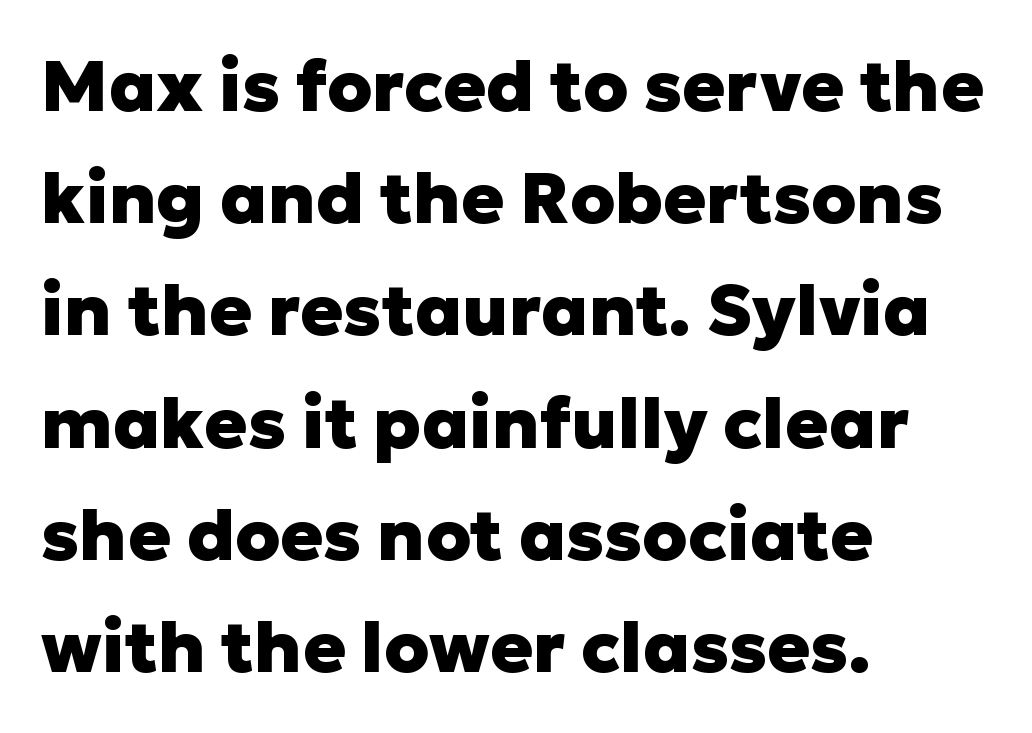
The lettering holds an erect, upright posture throughout. Nobody drew a line under any word here. Letterform terminals end flat and unadorned throughout the passage. The rendering anchors every line to the left-hand side. How are the letters spaced? Ordinarily, with no added tracking. A full-strength bold gives these letters their thick strokes.
